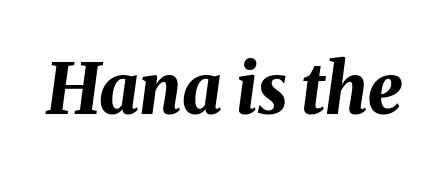
{"italic": "yes", "lean": "right", "slant_degrees": 8, "bold": "yes", "weight": "bold", "width": "normal", "stroke_contrast": "medium", "x_height": "medium", "monospaced": "no", "underline": "no", "letter_spacing": "normal", "letter_spacing_em": 0.0, "glyph_px": 69}
